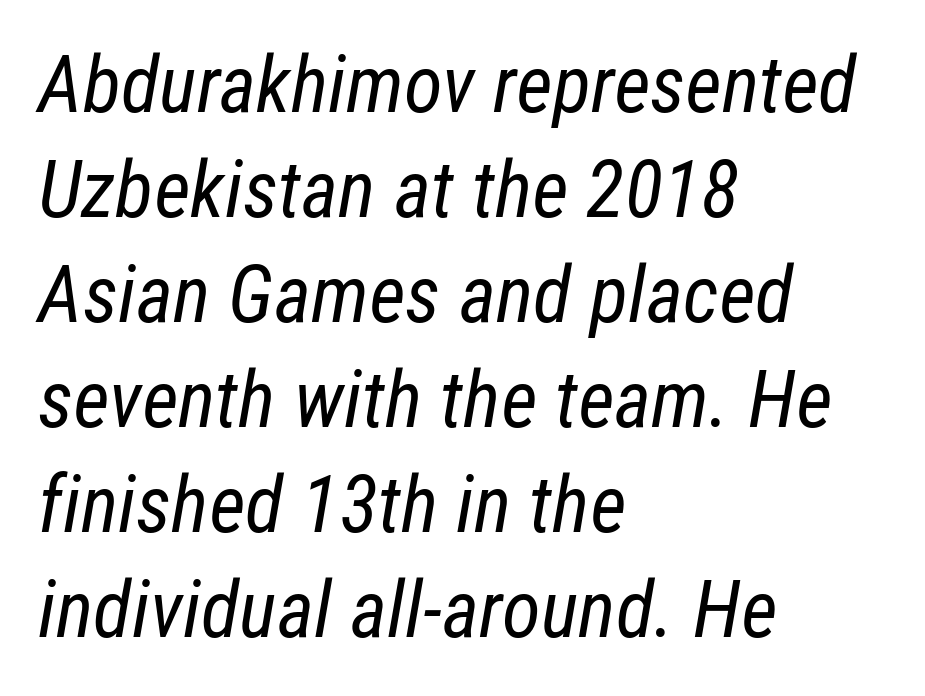
The image shows 79 px regular-weight, condensed type, italic (leaning right); set left-aligned, normal line spacing (1.33x), normal letter spacing, not underlined; low stroke contrast and a medium x-height.
